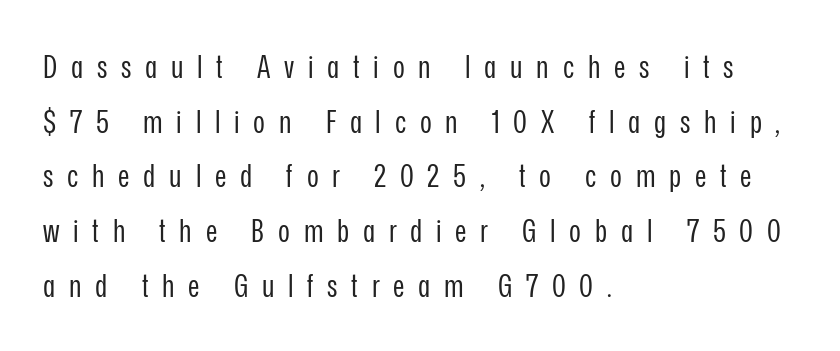
{"serif": "no", "italic": "no", "bold": "no", "weight": "regular", "width": "condensed", "stroke_contrast": "low", "x_height": "medium", "monospaced": "no", "underline": "no", "align": "left", "line_spacing_ratio": 1.71, "letter_spacing": "wide", "letter_spacing_em": 0.43, "glyph_px": 32}
